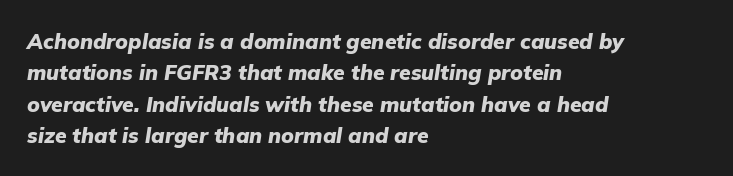
Q: Is the text bold? A: Yes.
Q: Is the text italic (slanted)? A: Yes, it leans right by about 9 degrees.
Q: Is the text underlined? A: No.
Q: How is the paragraph aligned? A: Left-aligned.
Q: Is the spacing between letters normal or unusually wide? A: Normal.
Q: Is the spacing between lines tight, normal or loose? A: Normal.
